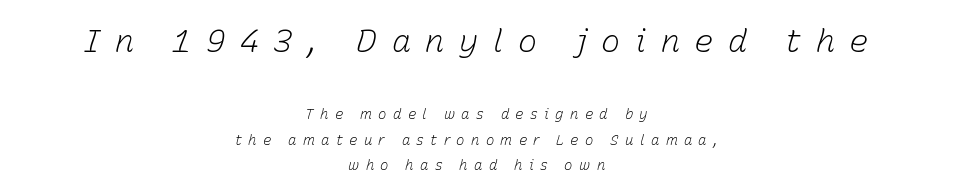
{"italic": "yes", "lean": "right", "slant_degrees": 15, "bold": "no", "weight": "light", "width": "normal", "stroke_contrast": "low", "x_height": "medium", "monospaced": "no", "underline": "no", "align": "center", "line_spacing_ratio": 1.83, "letter_spacing": "wide", "letter_spacing_em": 0.45, "larger_block": "first", "size_ratio": 2.29, "glyph_px": 32}
